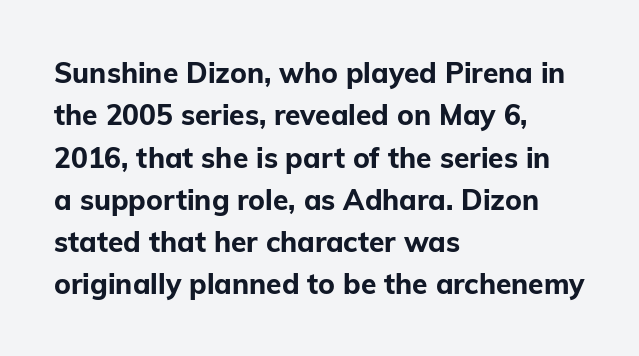
Q: Is the text bold? A: Yes.
Q: Is the text italic (slanted)? A: No, it is upright.
Q: Is the typeface a serif or a sans-serif typeface? A: Sans-serif.
Q: Is the text underlined? A: No.
Q: How is the paragraph aligned? A: Left-aligned.
Q: Is the spacing between letters normal or unusually wide? A: Normal.
Q: Is the spacing between lines tight, normal or loose? A: Normal.
Q: Width (condensed, normal, or wide)? A: Normal.
Q: Stroke contrast? A: Low.
Q: x-height? A: Medium.
Q: Monospaced? A: No.
